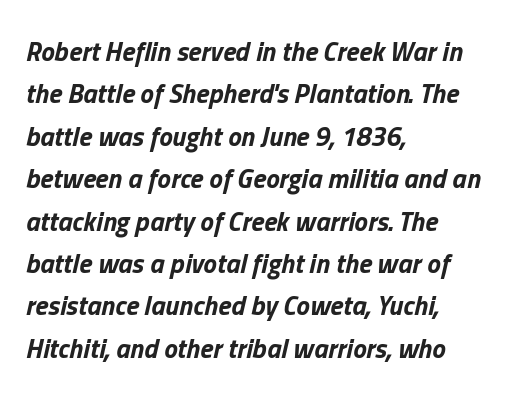
Q: Is the text bold? A: Yes.
Q: Is the text italic (slanted)? A: Yes, it leans right by about 13 degrees.
Q: Is the text underlined? A: No.
Q: How is the paragraph aligned? A: Left-aligned.
Q: Is the spacing between letters normal or unusually wide? A: Normal.
Q: Is the spacing between lines tight, normal or loose? A: Normal.
